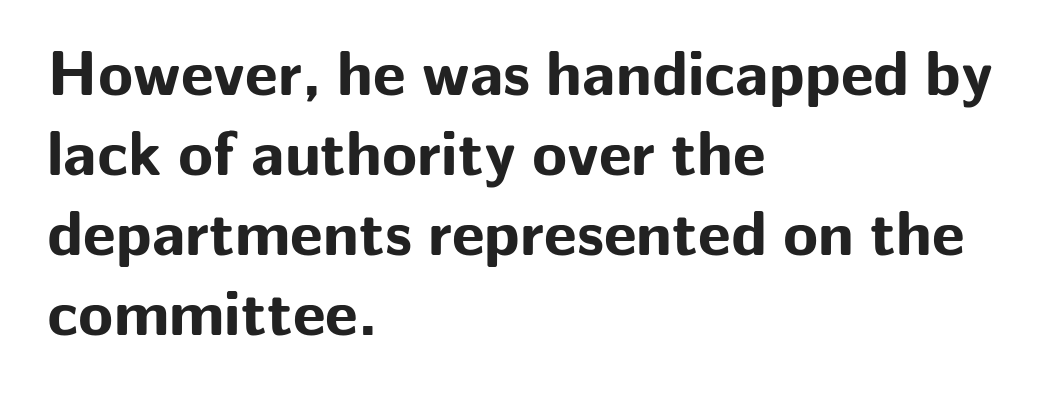
Q: Is the text bold? A: Yes.
Q: Is the text italic (slanted)? A: No, it is upright.
Q: Is the typeface a serif or a sans-serif typeface? A: Sans-serif.
Q: Is the text underlined? A: No.
Q: How is the paragraph aligned? A: Left-aligned.
Q: Is the spacing between letters normal or unusually wide? A: Normal.
Q: Is the spacing between lines tight, normal or loose? A: Normal.
Q: Width (condensed, normal, or wide)? A: Normal.
Q: Stroke contrast? A: Low.
Q: x-height? A: Medium.
Q: Monospaced? A: No.
